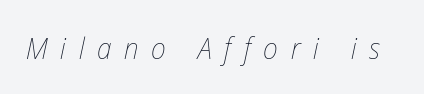
The image shows 30 px thin, condensed type, italic (leaning right); set unusually wide letter spacing (+0.42 em), not underlined; low stroke contrast and a medium x-height.
